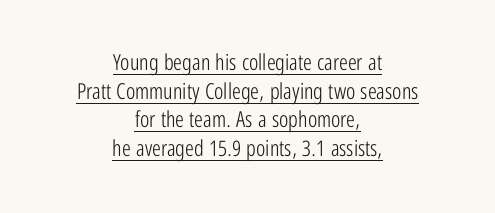
Q: Is the text bold? A: No.
Q: Is the text italic (slanted)? A: No, it is upright.
Q: Is the text underlined? A: Yes.
Q: How is the paragraph aligned? A: Centered.
Q: Is the spacing between letters normal or unusually wide? A: Normal.
Q: Is the spacing between lines tight, normal or loose? A: Normal.
